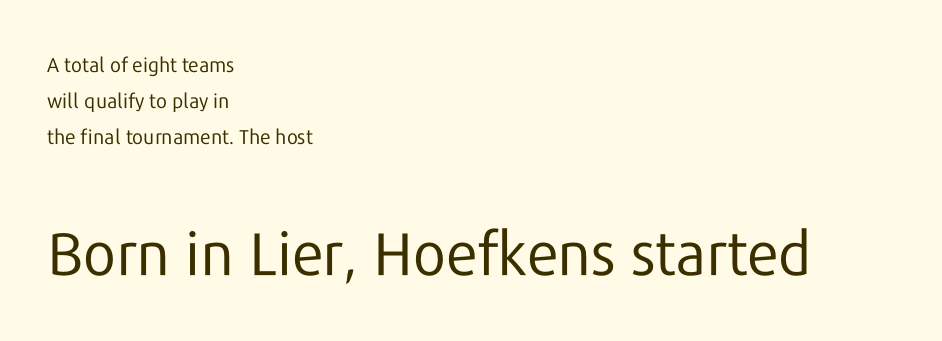
{"serif": "no", "italic": "no", "bold": "no", "weight": "regular", "width": "normal", "stroke_contrast": "low", "x_height": "medium", "monospaced": "no", "underline": "no", "align": "left", "line_spacing_ratio": 1.79, "letter_spacing": "normal", "letter_spacing_em": 0.0, "larger_block": "second", "size_ratio": 3.0, "glyph_px": 60}
